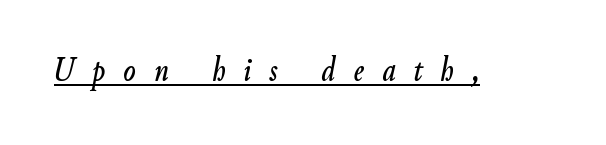
You can see a thin bar hugging the bottom of the glyphs. The rendering uses natural spacing where letterforms have individual widths. In terms of letterspacing, this is a distinctly airy, spread setting. Emphasis-style slanted type is in use.
